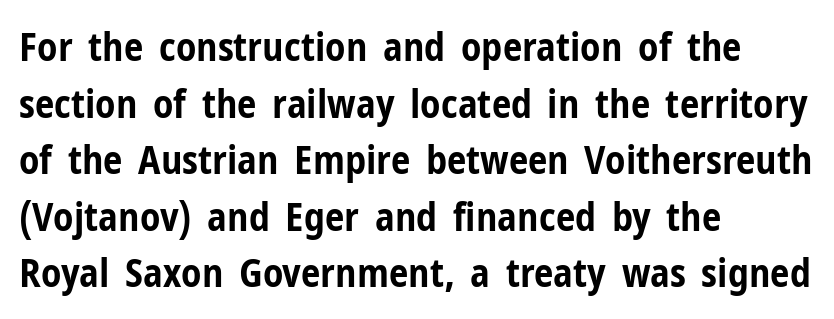
The image shows 39 px bold, condensed sans-serif type, upright; set left-aligned, normal line spacing (1.45x), normal letter spacing, not underlined; low stroke contrast and a medium x-height.
